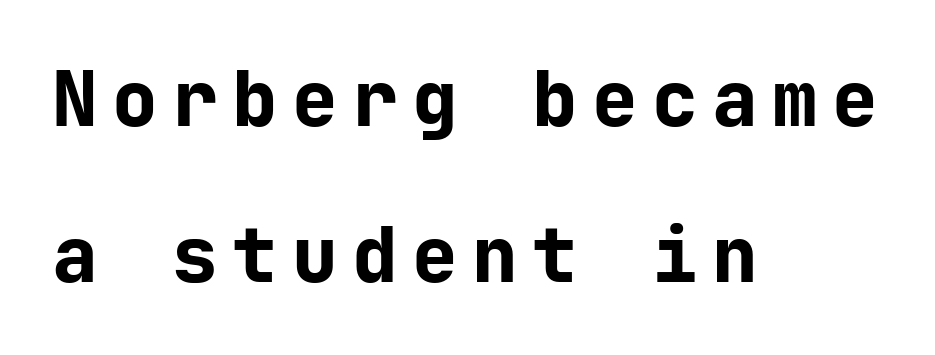
{"serif": "no", "italic": "no", "bold": "yes", "weight": "bold", "width": "normal", "stroke_contrast": "low", "x_height": "medium", "monospaced": "yes", "underline": "no", "align": "left", "line_spacing": "loose", "line_spacing_ratio": 2.05, "glyph_px": 76}
